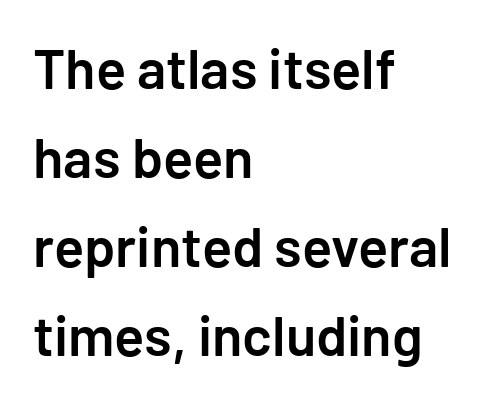
The image shows 56 px semibold sans-serif type, upright; set left-aligned, normal line spacing (1.59x), normal letter spacing, not underlined; low stroke contrast and a medium x-height.
